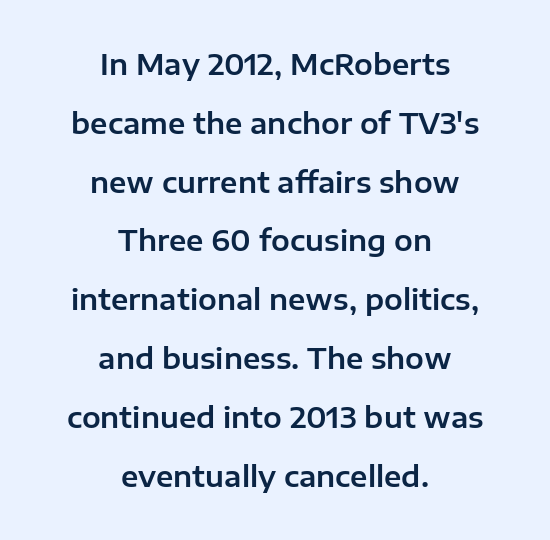
Q: Is the text italic (slanted)? A: No, it is upright.
Q: Is the typeface a serif or a sans-serif typeface? A: Sans-serif.
Q: Is the text underlined? A: No.
Q: How is the paragraph aligned? A: Centered.
Q: Is the spacing between letters normal or unusually wide? A: Normal.
Q: Is the spacing between lines tight, normal or loose? A: Loose.
Q: Width (condensed, normal, or wide)? A: Normal.
Q: Stroke contrast? A: Low.
Q: x-height? A: Medium.
Q: Monospaced? A: No.
